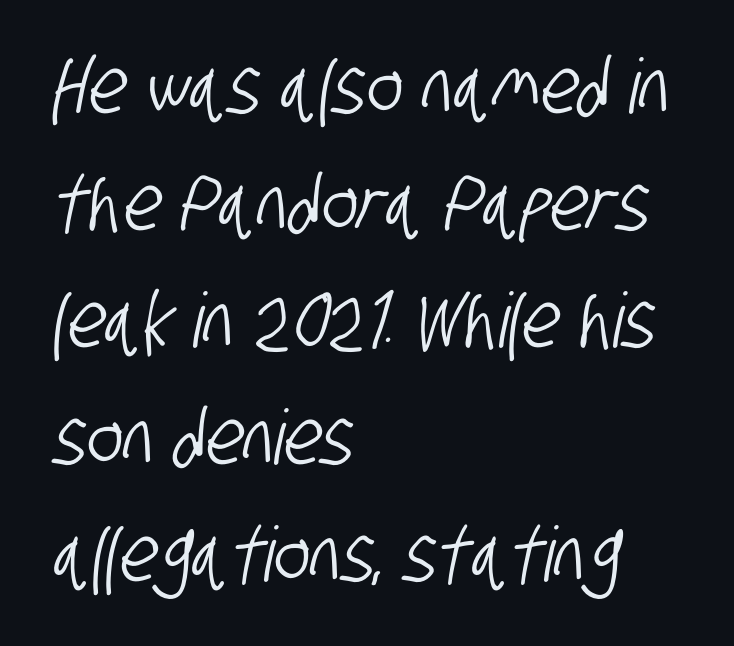
Q: Is the typeface a serif or a sans-serif typeface? A: Sans-serif.
Q: Is the text underlined? A: No.
Q: How is the paragraph aligned? A: Left-aligned.
Q: Is the spacing between letters normal or unusually wide? A: Normal.
Q: Is the spacing between lines tight, normal or loose? A: Normal.
Q: Width (condensed, normal, or wide)? A: Condensed.
Q: Stroke contrast? A: Low.
Q: x-height? A: Large.
Q: Monospaced? A: No.
